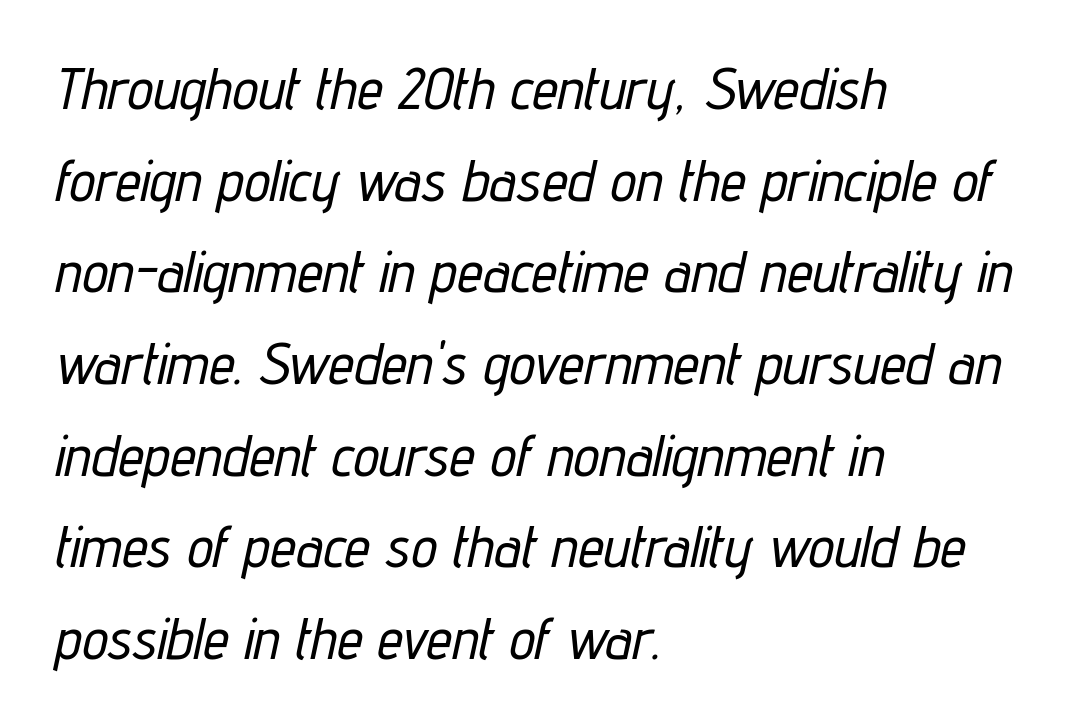
Q: Is the text italic (slanted)? A: Yes, it leans right by about 12 degrees.
Q: Is the text underlined? A: No.
Q: How is the paragraph aligned? A: Left-aligned.
Q: Is the spacing between letters normal or unusually wide? A: Normal.
Q: Is the spacing between lines tight, normal or loose? A: Normal.
Q: Width (condensed, normal, or wide)? A: Condensed.
Q: Stroke contrast? A: Low.
Q: x-height? A: Medium.
Q: Monospaced? A: No.
